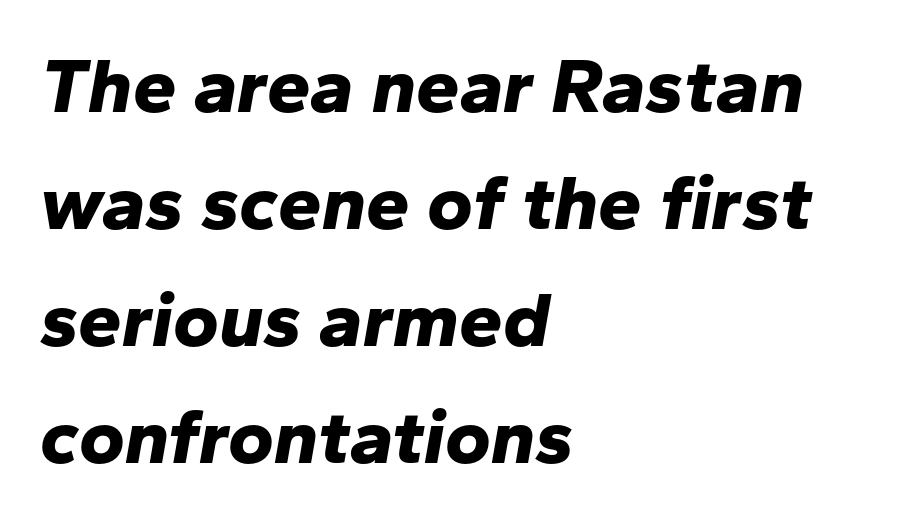
Spacing between characters is what you'd get straight out of the box. The space between consecutive lines is moderate. Set as a true bold cut, around the 700 mark. Does the lettering tilt? It does — this is italic. Note the varied advance widths — an 'i' is clearly narrower than an 'm'.
